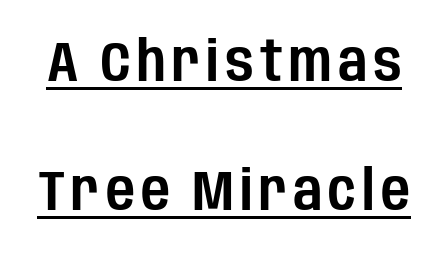
Check where the strokes stop: nothing finishes them off — pure sans. These lines were composed using upright roman letters. What decoration does the sample have? An underline. Note the varied advance widths — an 'i' is clearly narrower than an 'm'.
